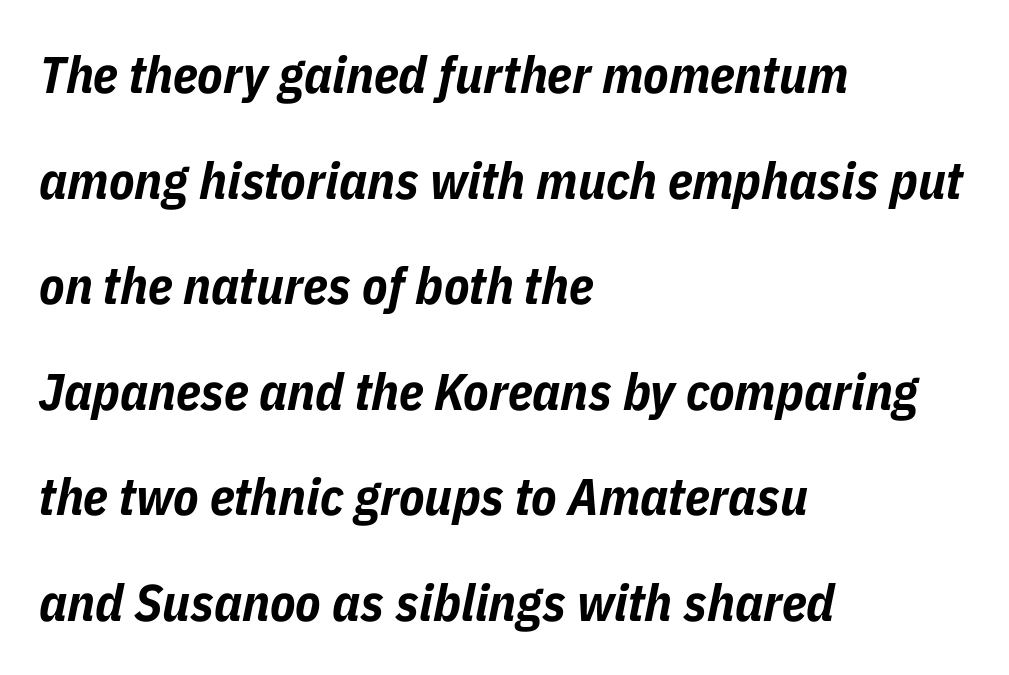
{"italic": "yes", "lean": "right", "slant_degrees": 11, "bold": "yes", "weight": "bold", "width": "condensed", "stroke_contrast": "low", "x_height": "medium", "monospaced": "no", "underline": "no", "align": "left", "line_spacing": "loose", "line_spacing_ratio": 2.03, "letter_spacing": "normal", "letter_spacing_em": 0.0, "glyph_px": 52}
